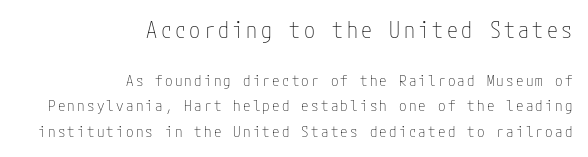
Q: Is the text bold? A: No.
Q: Is the text italic (slanted)? A: No, it is upright.
Q: Is the text underlined? A: No.
Q: How is the paragraph aligned? A: Right-aligned.
Q: Is the spacing between lines tight, normal or loose? A: Normal.
Q: Which block of text is set in a larger size, the first (top) or the second (bottom)? A: The first (top) one.
